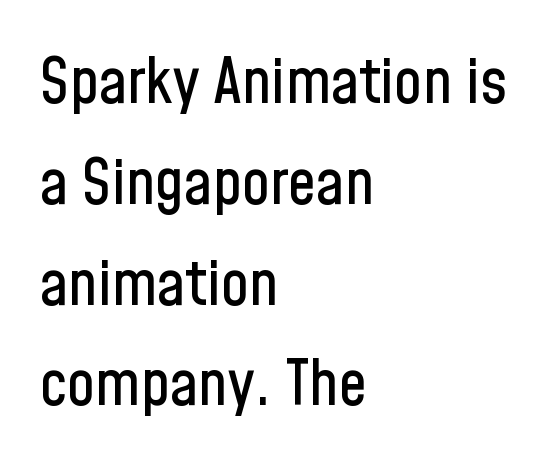
Q: Is the text italic (slanted)? A: No, it is upright.
Q: Is the typeface a serif or a sans-serif typeface? A: Sans-serif.
Q: Is the text underlined? A: No.
Q: How is the paragraph aligned? A: Left-aligned.
Q: Is the spacing between letters normal or unusually wide? A: Normal.
Q: Is the spacing between lines tight, normal or loose? A: Normal.
Q: Width (condensed, normal, or wide)? A: Condensed.
Q: Stroke contrast? A: Low.
Q: x-height? A: Medium.
Q: Monospaced? A: No.
